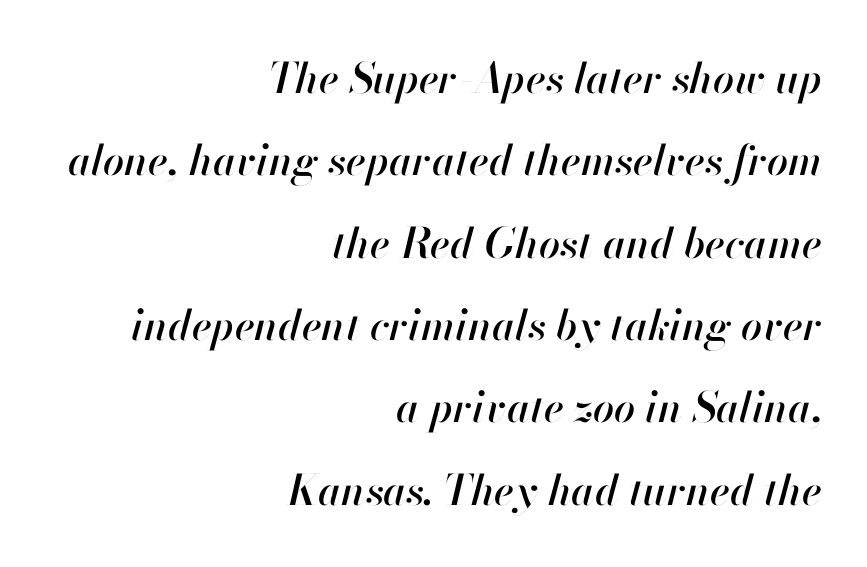
Q: Is the text italic (slanted)? A: Yes, it leans right by about 13 degrees.
Q: Is the text underlined? A: No.
Q: How is the paragraph aligned? A: Right-aligned.
Q: Is the spacing between letters normal or unusually wide? A: Normal.
Q: Is the spacing between lines tight, normal or loose? A: Loose.
Q: Width (condensed, normal, or wide)? A: Normal.
Q: Stroke contrast? A: High.
Q: x-height? A: Small.
Q: Monospaced? A: No.
